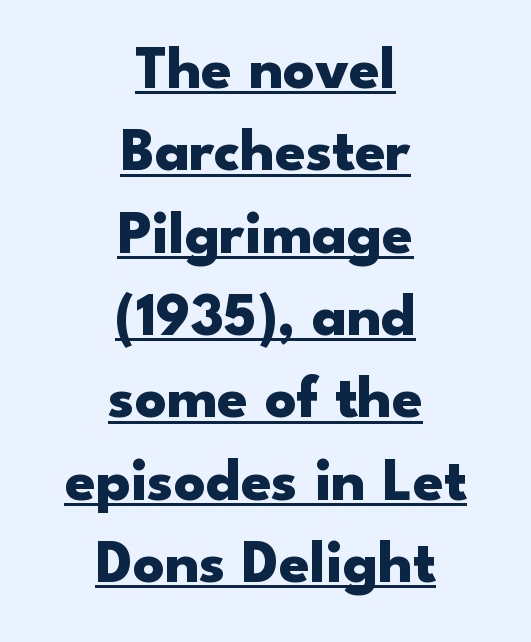
Typographically, this falls in the sans-serif category. The strokes are fattened all the way to bold. If you measured baseline to baseline, you'd find a middling distance. The compositor balanced each line on the midline. Underlined type. The type sits square on the baseline with zero lean.
